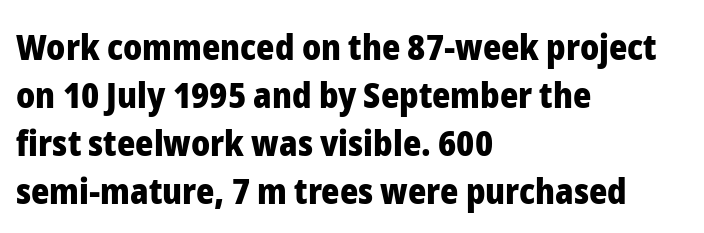
The image shows 35 px heavy sans-serif type, upright; set left-aligned, normal line spacing (1.37x), normal letter spacing, not underlined; low stroke contrast and a medium x-height.
